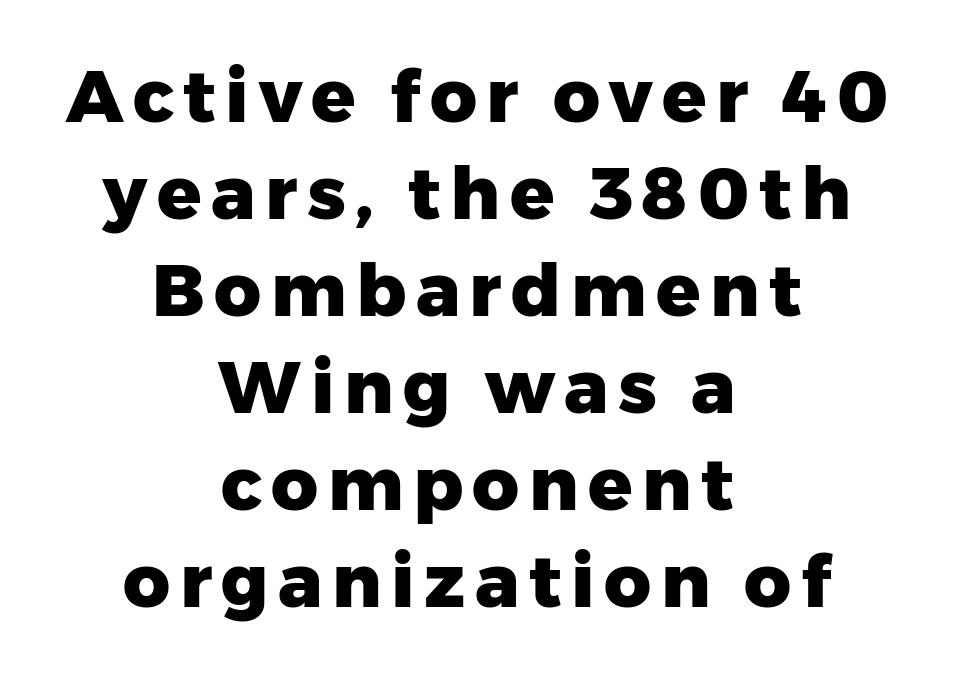
Typographic density is high because the face is bold. Nope, no serifs anywhere on these letters. Upright lettering throughout. Letters rest on an invisible, unmarked baseline. The passage shown is typed in a proportional face where columns would drift. The designer left line spacing at the default.
